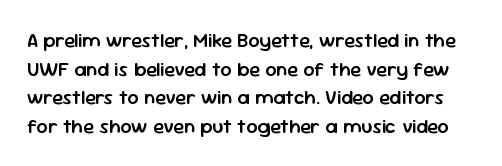
The image shows 20 px text type, upright; set normal line spacing (1.43x), normal letter spacing, not underlined.
